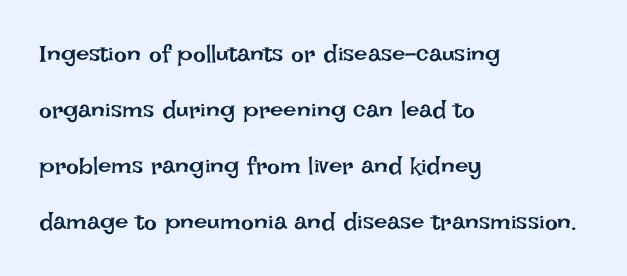
The image shows 24 px text type, upright; set left-aligned, loose line spacing (2.34x), normal letter spacing, not underlined.
